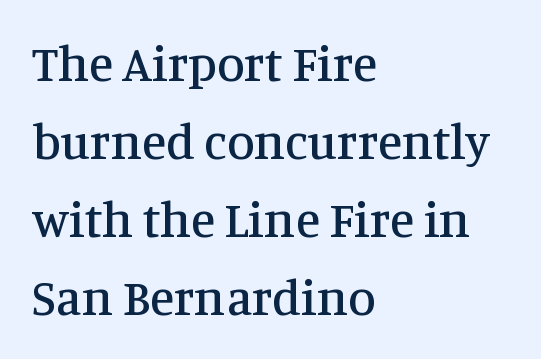
{"serif": "yes", "italic": "no", "width": "normal", "stroke_contrast": "medium", "x_height": "large", "monospaced": "no", "underline": "no", "align": "left", "line_spacing": "normal", "line_spacing_ratio": 1.56, "letter_spacing": "normal", "letter_spacing_em": 0.0, "glyph_px": 50}
